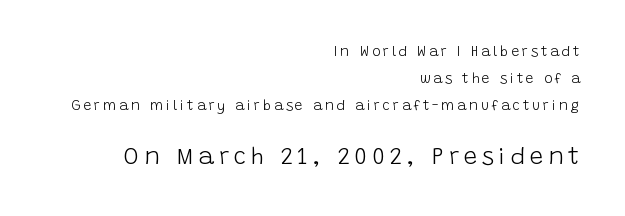
The image shows 24 px text type, upright; set right-aligned, loose line spacing (1.94x), unusually wide letter spacing (+0.2 em), not underlined; the second (bottom) block is 1.71x larger.
